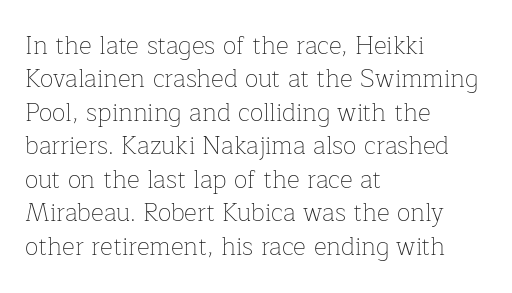
Notice how the stems are strictly vertical — no italics here. Clear beneath every line of the passage. Compared with typical paragraphs, the rows here are spaced about the same. The letters look calm and open, with moderate or lighter stems. Spacing between characters is what you'd get straight out of the box.
